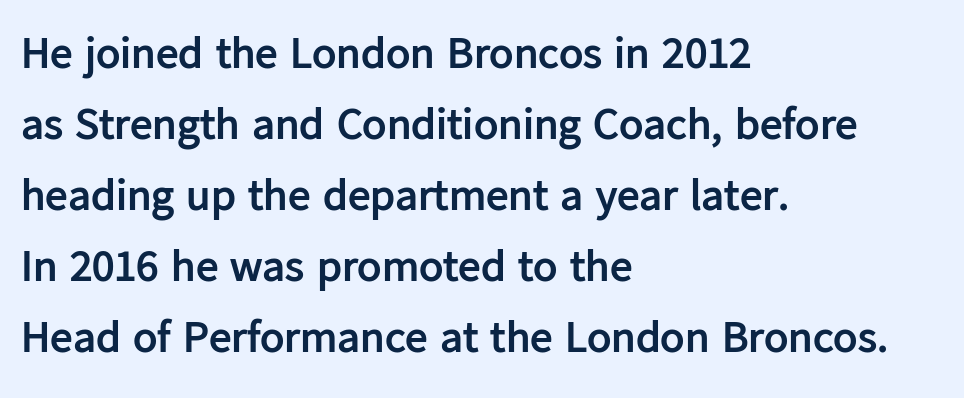
{"serif": "no", "italic": "no", "bold": "yes", "weight": "semibold", "width": "normal", "stroke_contrast": "low", "x_height": "medium", "monospaced": "no", "underline": "no", "align": "left", "line_spacing": "normal", "line_spacing_ratio": 1.58, "letter_spacing": "normal", "letter_spacing_em": 0.0, "glyph_px": 45}
